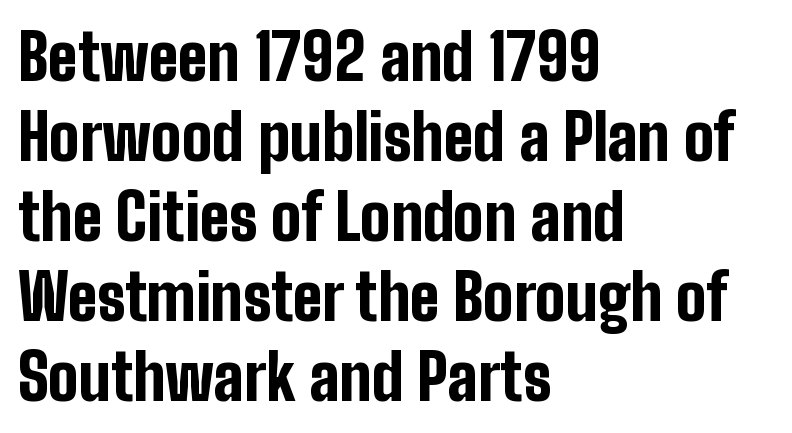
The letters are bold, with thick, heavy strokes. A bare baseline throughout the passage. Successive baselines arrive at the customary interval. The letters carry no serifs — their stems end cleanly without finishing strokes. You could not count columns in this text — the font is proportionally spaced. Teacher's note: observe the even left margin — that is flush-left alignment.
